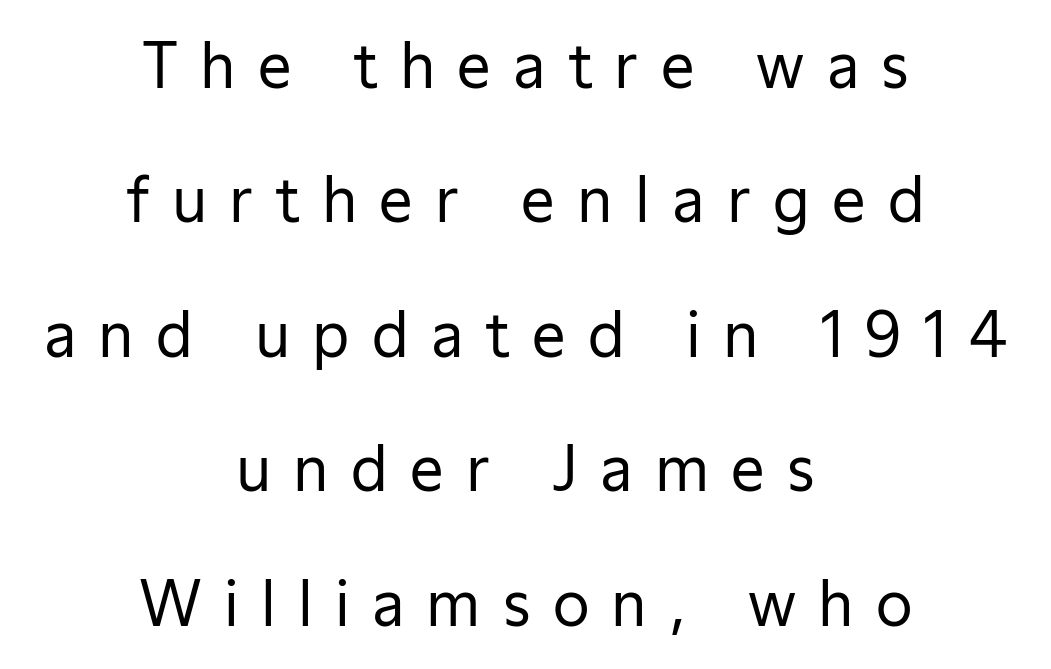
{"serif": "no", "italic": "no", "bold": "no", "weight": "regular", "width": "normal", "stroke_contrast": "low", "x_height": "medium", "monospaced": "no", "underline": "no", "align": "center", "line_spacing": "loose", "line_spacing_ratio": 2.24, "letter_spacing": "wide", "letter_spacing_em": 0.37, "glyph_px": 60}
